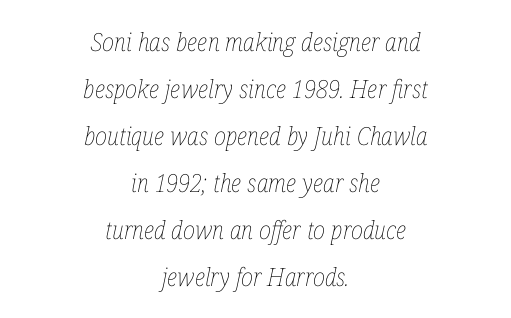
Q: Is the text bold? A: No.
Q: Is the text italic (slanted)? A: Yes, it leans right by about 12 degrees.
Q: Is the text underlined? A: No.
Q: How is the paragraph aligned? A: Centered.
Q: Is the spacing between letters normal or unusually wide? A: Normal.
